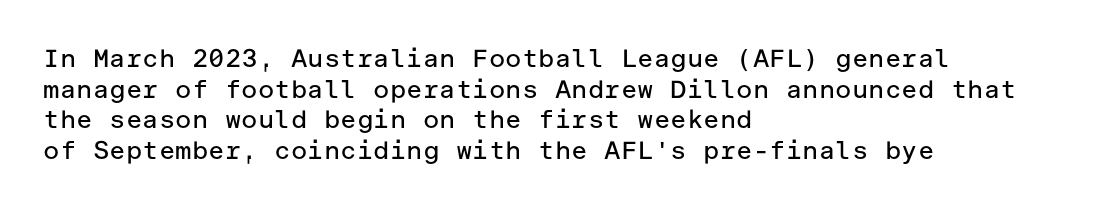
The image shows 25 px text type, upright; set left-aligned, line spacing 1.23x, normal letter spacing, not underlined.
